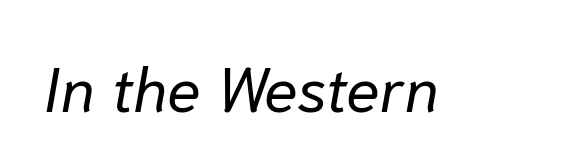
{"italic": "yes", "lean": "right", "slant_degrees": 10, "bold": "no", "weight": "regular", "width": "normal", "stroke_contrast": "low", "x_height": "medium", "monospaced": "no", "underline": "no", "letter_spacing": "normal", "letter_spacing_em": 0.0, "glyph_px": 62}
